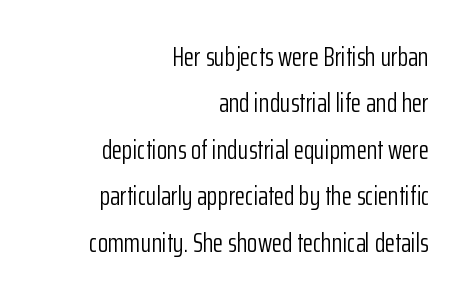
Q: Is the text bold? A: No.
Q: Is the text italic (slanted)? A: No, it is upright.
Q: Is the text underlined? A: No.
Q: How is the paragraph aligned? A: Right-aligned.
Q: Is the spacing between letters normal or unusually wide? A: Normal.
